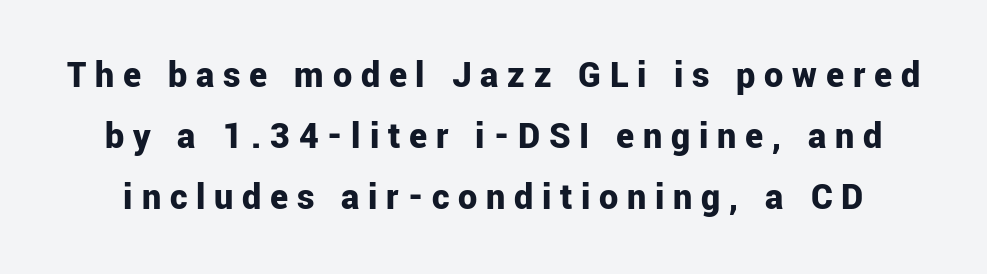
The image shows 38 px bold sans-serif type, upright; set normal line spacing (1.6x), unusually wide letter spacing (+0.23 em), not underlined; low stroke contrast and a medium x-height.
